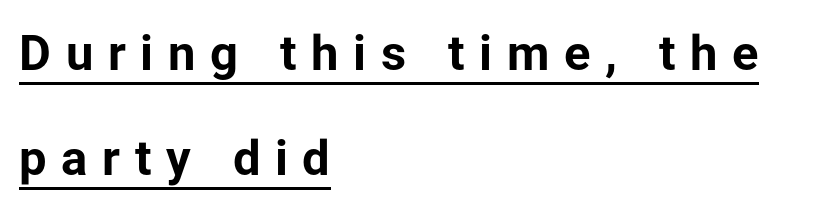
Q: Is the text bold? A: Yes.
Q: Is the text italic (slanted)? A: No, it is upright.
Q: Is the typeface a serif or a sans-serif typeface? A: Sans-serif.
Q: Is the text underlined? A: Yes.
Q: How is the paragraph aligned? A: Left-aligned.
Q: Is the spacing between letters normal or unusually wide? A: Unusually wide.
Q: Is the spacing between lines tight, normal or loose? A: Loose.
Q: Width (condensed, normal, or wide)? A: Normal.
Q: Stroke contrast? A: Low.
Q: x-height? A: Medium.
Q: Monospaced? A: No.
